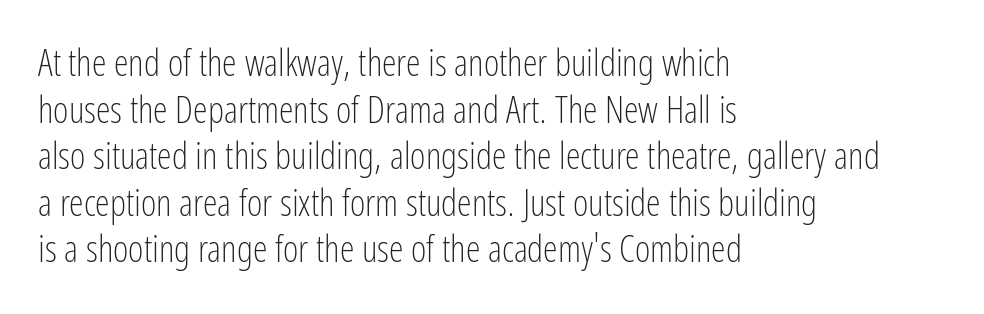
{"serif": "no", "italic": "no", "bold": "no", "weight": "light", "width": "condensed", "stroke_contrast": "low", "x_height": "medium", "monospaced": "no", "underline": "no", "align": "left", "line_spacing": "normal", "line_spacing_ratio": 1.26, "letter_spacing": "normal", "letter_spacing_em": 0.0, "glyph_px": 37}
